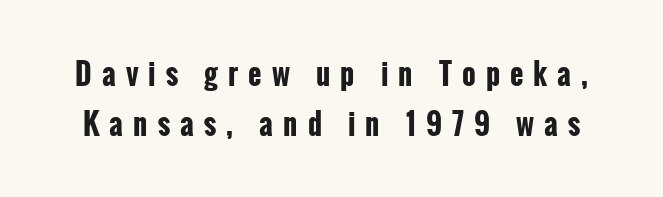
Strong, thick strokes mark this as bold type. The type family on display is of the sans-serif kind. Descenders are the only things crossing below the line. Between one letter and the next there's a generous, obvious gap.
